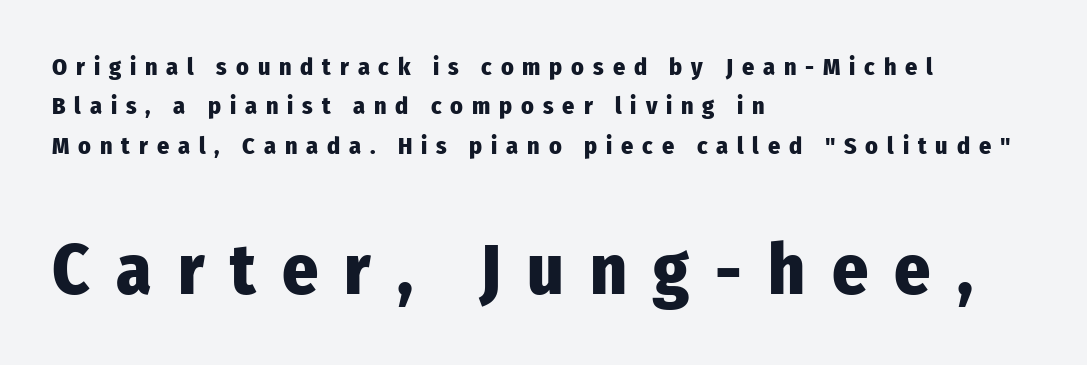
The rag falls on the right side of this text block. Does the lettering tilt? It doesn't — this is upright. Vertical spacing — default. Words appear elongated and porous because spacing is wide. Top chunk: small. Bottom chunk: large. Has an underline been added? It has not.
